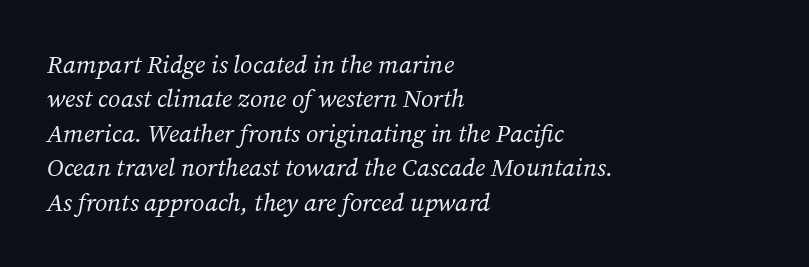
{"italic": "yes", "lean": "right", "slant_degrees": 12, "bold": "no", "underline": "no", "align": "left", "line_spacing": "normal", "line_spacing_ratio": 1.38, "letter_spacing": "normal", "letter_spacing_em": 0.0, "glyph_px": 25}
